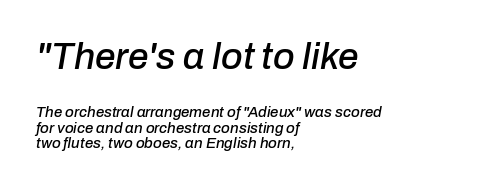
Students, observe: this is what under-led, compact text looks like. The composition opens big and finishes small. Line starts are locked; line ends wander. The passage shown is typed in a proportional face where columns would drift. In terms of posture, this sample is oblique. No extra tracking has been applied to these lines.
